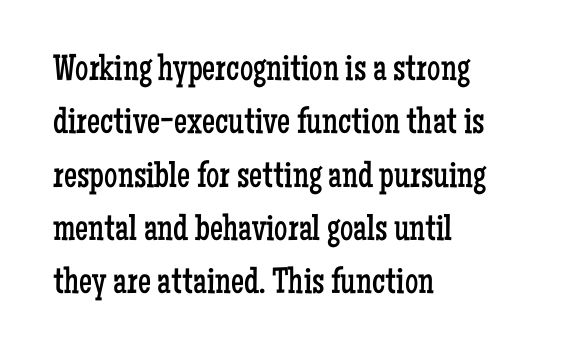
The image shows 37 px regular-weight, condensed serif type, upright; set left-aligned, normal line spacing (1.44x), normal letter spacing, not underlined; low stroke contrast and a medium x-height.
